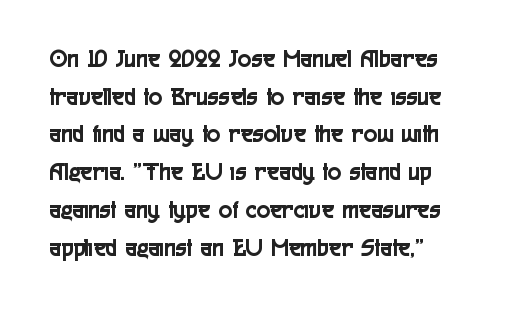
{"italic": "no", "underline": "no", "line_spacing": "normal", "line_spacing_ratio": 1.51, "letter_spacing": "normal", "letter_spacing_em": 0.0, "glyph_px": 25}
